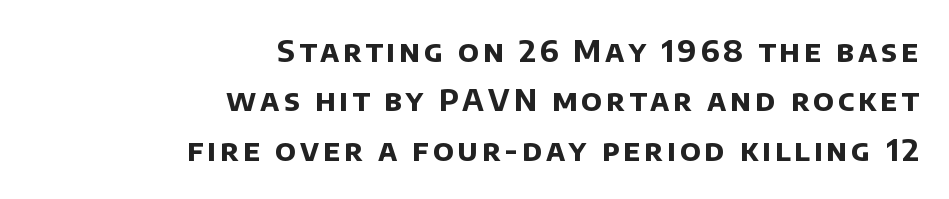
Horizontal bands of white between lines are of average thickness. Beneath every word, the page is bare. Horizontal alignment here is rightward, an uncommon choice for prose. A dark, heavy texture on the line: the type is bold. Note: no serifs on the glyphs.
